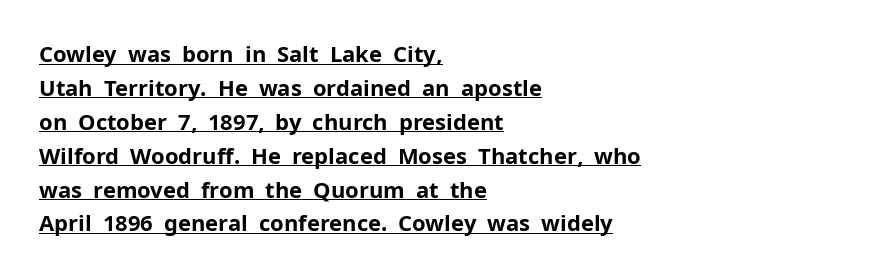
{"italic": "no", "bold": "yes", "underline": "yes", "align": "left", "line_spacing": "normal", "line_spacing_ratio": 1.54, "letter_spacing": "normal", "letter_spacing_em": 0.0, "glyph_px": 22}
